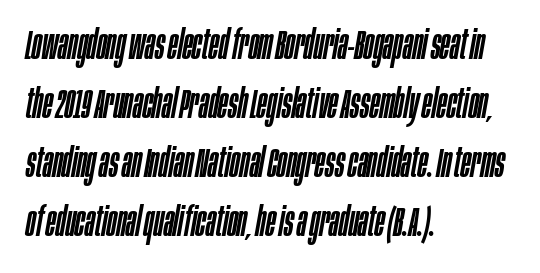
This is oblique type, the kind used for emphasis or titles. The passage shown stacks its lines at a standard gap. Look at the tracking — it's just the regular setting, nothing added. Spacing verdict: proportional, widths tailored to each character. Descenders are the only things crossing below the line.
